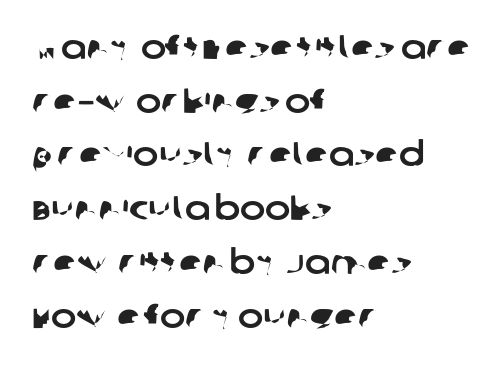
The image shows 34 px sans-serif type; set left-aligned, normal line spacing (1.58x), normal letter spacing, not underlined; low stroke contrast and a large x-height.
